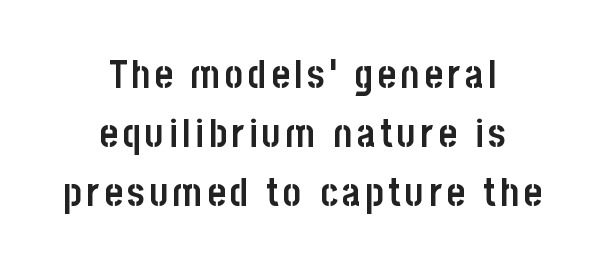
The image shows 39 px semibold, condensed sans-serif type, upright; set centered, normal line spacing (1.51x), not underlined; low stroke contrast and a large x-height.
